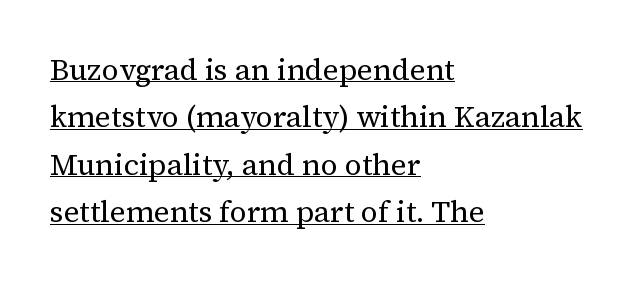
{"serif": "yes", "italic": "no", "bold": "no", "weight": "regular", "width": "normal", "stroke_contrast": "medium", "x_height": "medium", "monospaced": "no", "underline": "yes", "align": "left", "line_spacing": "normal", "line_spacing_ratio": 1.58, "letter_spacing": "normal", "letter_spacing_em": 0.0, "glyph_px": 30}
